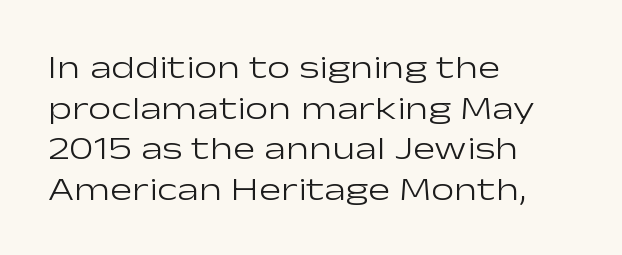
The image shows 33 px light, wide sans-serif type, upright; set left-aligned, line spacing 1.23x, normal letter spacing, not underlined; low stroke contrast and a medium x-height.
